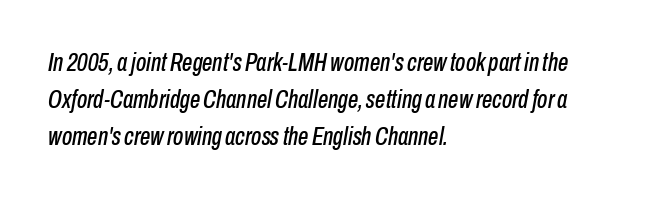
Q: Is the text italic (slanted)? A: Yes, it leans right by about 10 degrees.
Q: Is the text underlined? A: No.
Q: How is the paragraph aligned? A: Left-aligned.
Q: Is the spacing between letters normal or unusually wide? A: Normal.
Q: Is the spacing between lines tight, normal or loose? A: Normal.
